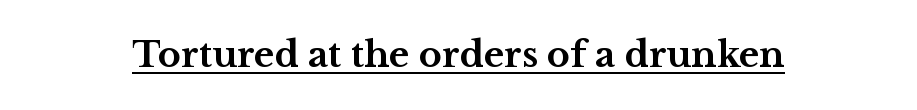
The face used here is rendered with its standard letterfit. These lines are rendered in a variable-pitch font. Small tapered or slab feet sit at the stroke ends, so this counts as serif. Honestly, the underline is the first thing you notice here. The type sits square on the baseline with zero lean. Every letter is thick-stroked: bold, no question.
